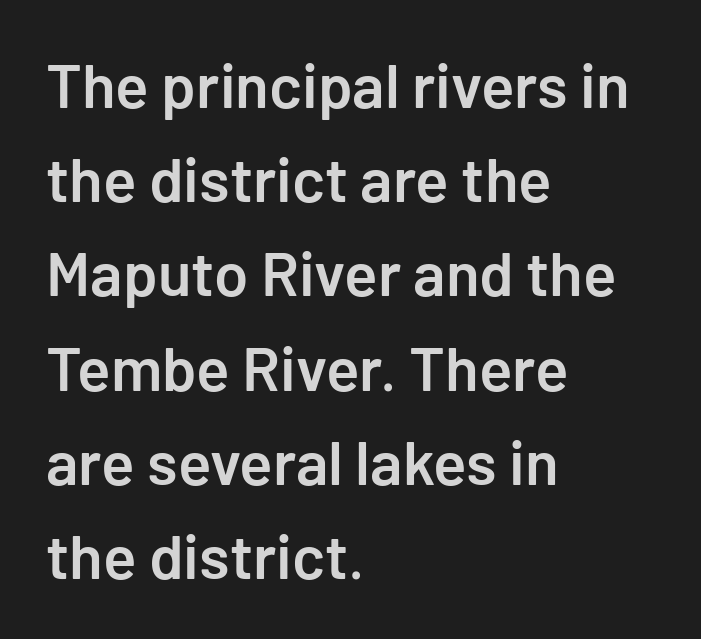
{"serif": "no", "italic": "no", "bold": "semi", "weight": "semibold", "width": "normal", "stroke_contrast": "low", "x_height": "medium", "underline": "no", "align": "left", "line_spacing": "normal", "line_spacing_ratio": 1.52, "letter_spacing": "normal", "letter_spacing_em": 0.0, "glyph_px": 62}
